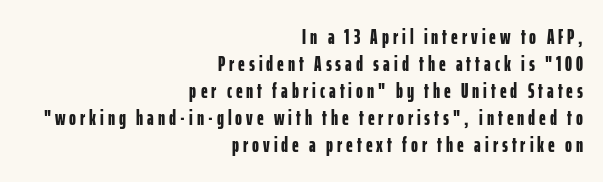
{"italic": "no", "bold": "yes", "underline": "no", "align": "right", "line_spacing": "normal", "line_spacing_ratio": 1.28, "glyph_px": 21}
